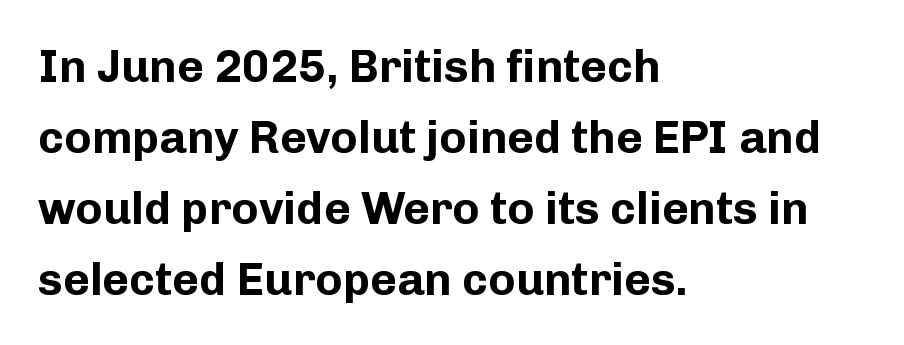
{"serif": "no", "italic": "no", "bold": "yes", "weight": "bold", "width": "normal", "stroke_contrast": "low", "x_height": "medium", "monospaced": "no", "underline": "no", "align": "left", "line_spacing": "normal", "line_spacing_ratio": 1.54, "letter_spacing": "normal", "letter_spacing_em": 0.0, "glyph_px": 46}
